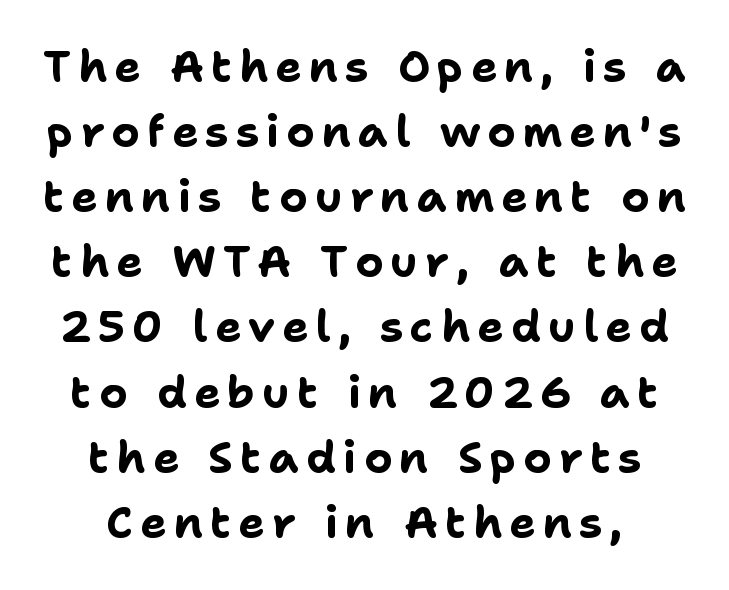
The image shows 44 px bold sans-serif type, upright; set centered, normal line spacing (1.48x), not underlined; low stroke contrast and a medium x-height.
